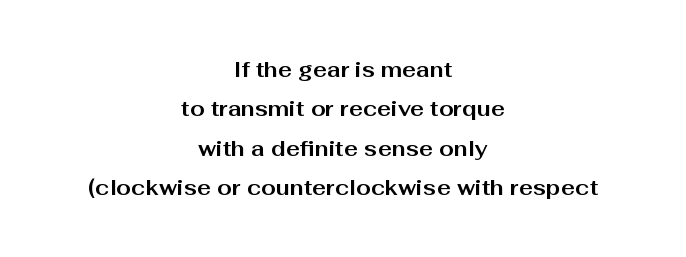
Q: Is the text bold? A: Yes.
Q: Is the text italic (slanted)? A: No, it is upright.
Q: Is the text underlined? A: No.
Q: How is the paragraph aligned? A: Centered.
Q: Is the spacing between letters normal or unusually wide? A: Normal.
